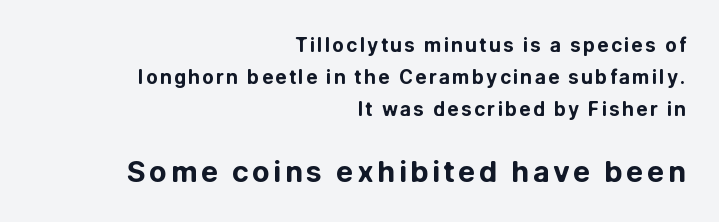
{"serif": "no", "italic": "no", "bold": "yes", "weight": "bold", "width": "normal", "stroke_contrast": "low", "x_height": "medium", "monospaced": "no", "underline": "no", "align": "right", "line_spacing": "normal", "line_spacing_ratio": 1.69, "larger_block": "second", "size_ratio": 1.53, "glyph_px": 29}
